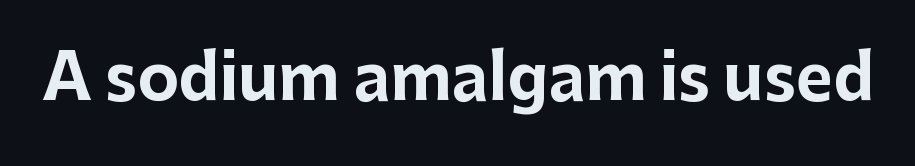
{"serif": "no", "italic": "no", "bold": "yes", "weight": "bold", "width": "normal", "stroke_contrast": "low", "x_height": "medium", "monospaced": "no", "underline": "no", "letter_spacing": "normal", "letter_spacing_em": 0.0, "glyph_px": 63}
